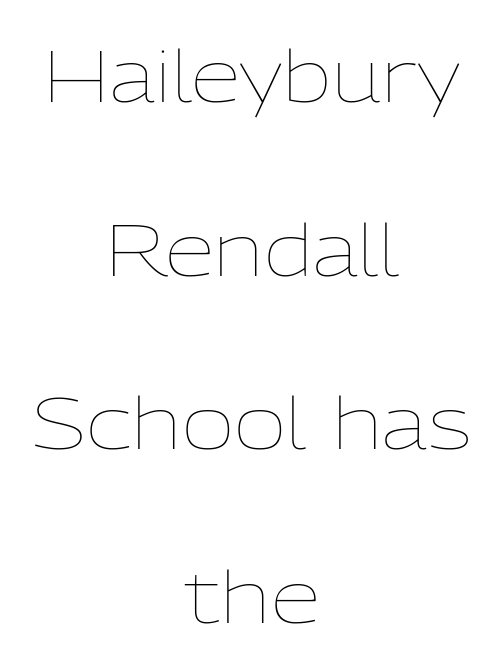
The image shows 72 px thin type, upright; set centered, loose line spacing (2.41x), normal letter spacing, not underlined; low stroke contrast and a medium x-height.
